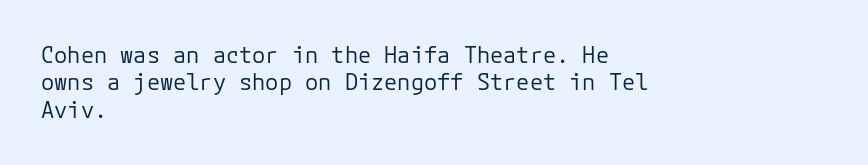
Q: Is the text bold? A: No.
Q: Is the text italic (slanted)? A: No, it is upright.
Q: Is the text underlined? A: No.
Q: How is the paragraph aligned? A: Left-aligned.
Q: Is the spacing between letters normal or unusually wide? A: Normal.
